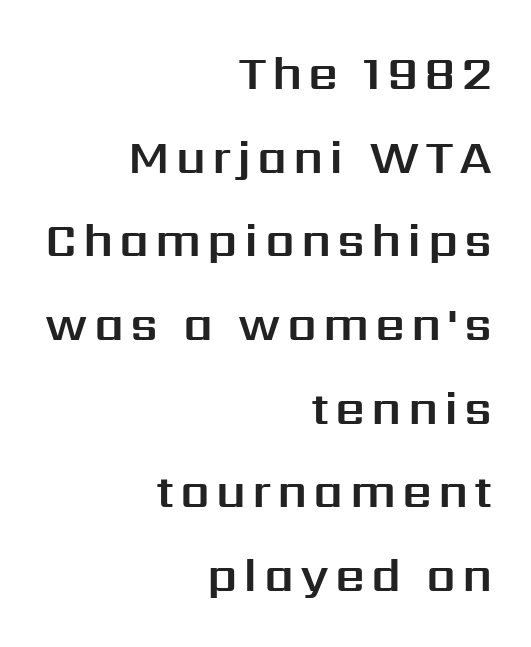
{"serif": "no", "italic": "no", "width": "normal", "stroke_contrast": "medium", "x_height": "medium", "monospaced": "no", "underline": "no", "align": "right", "line_spacing_ratio": 1.78, "glyph_px": 47}
